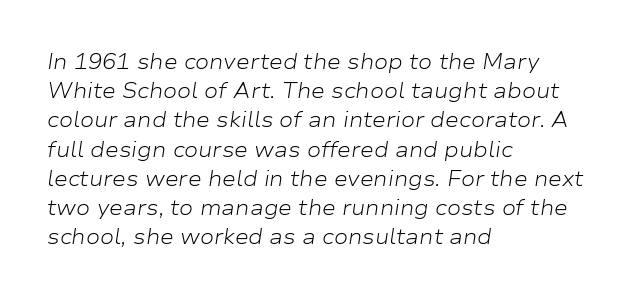
{"italic": "yes", "lean": "right", "slant_degrees": 9, "bold": "no", "underline": "no", "align": "left", "line_spacing": "normal", "line_spacing_ratio": 1.39, "letter_spacing": "normal", "letter_spacing_em": 0.0, "glyph_px": 21}
